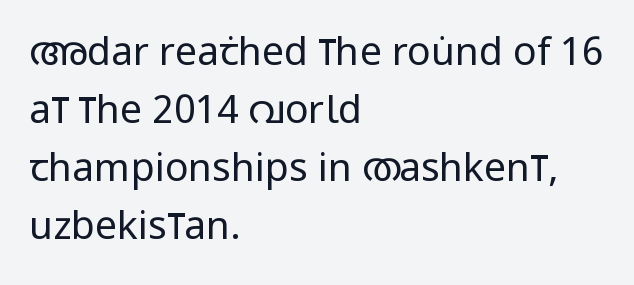
Underline: absent. Think of a printed novel: that variable character pitch is what you see here. Whoever set this chose a conventional vertical rhythm. Bold? No — there's no thickening of the strokes.
